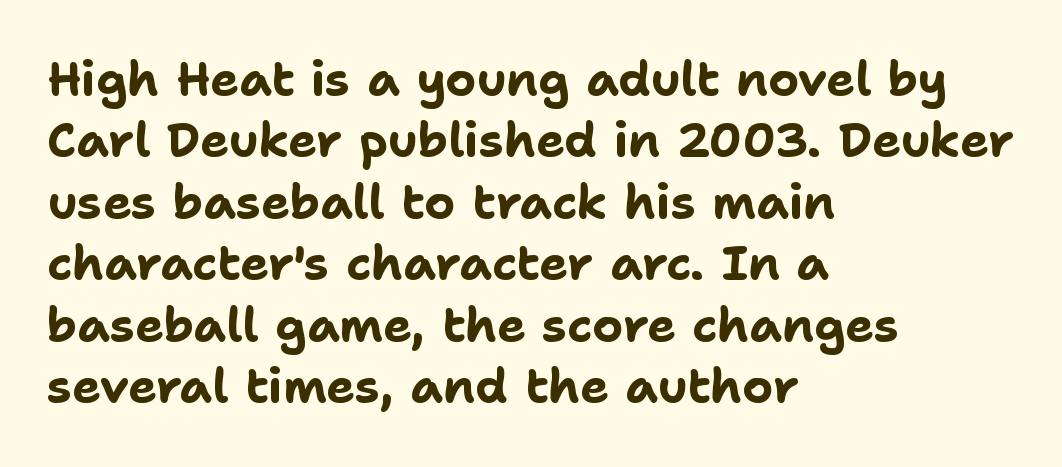
The image shows 48 px bold sans-serif type, upright; set left-aligned, normal line spacing (1.28x), normal letter spacing, not underlined; low stroke contrast and a medium x-height.
